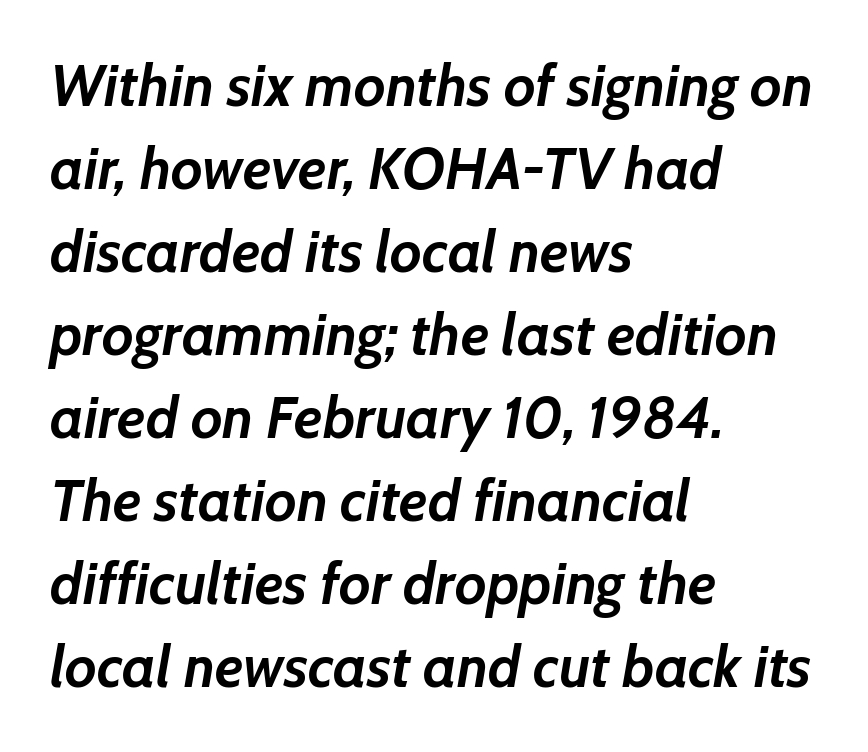
{"italic": "yes", "lean": "right", "slant_degrees": 7, "bold": "yes", "weight": "semibold", "width": "normal", "stroke_contrast": "low", "x_height": "medium", "monospaced": "no", "underline": "no", "align": "left", "line_spacing": "normal", "line_spacing_ratio": 1.43, "letter_spacing": "normal", "letter_spacing_em": 0.0, "glyph_px": 58}
